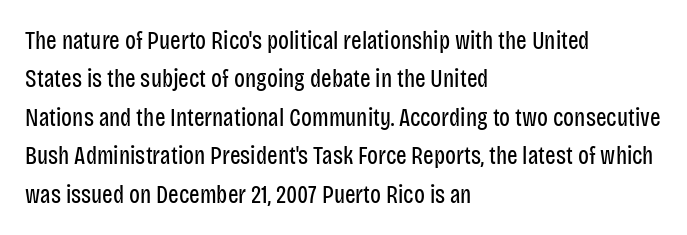
This sample uses an upright cut, with every glyph sitting square on the baseline. The string is rendered with underlining switched off. Tracking value appears to be zero — textbook default spacing. The lines in this sample share a left origin and differ only in where they stop. Vertical spacing — default.
